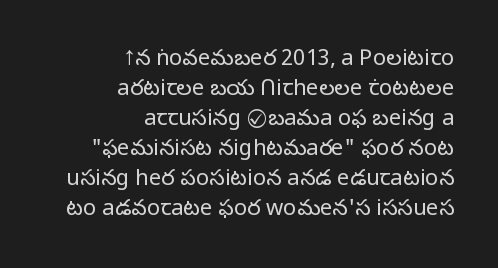
Q: Is the text bold? A: No.
Q: Is the text italic (slanted)? A: No, it is upright.
Q: Is the text underlined? A: No.
Q: How is the paragraph aligned? A: Right-aligned.
Q: Is the spacing between letters normal or unusually wide? A: Normal.
Q: Is the spacing between lines tight, normal or loose? A: Normal.
